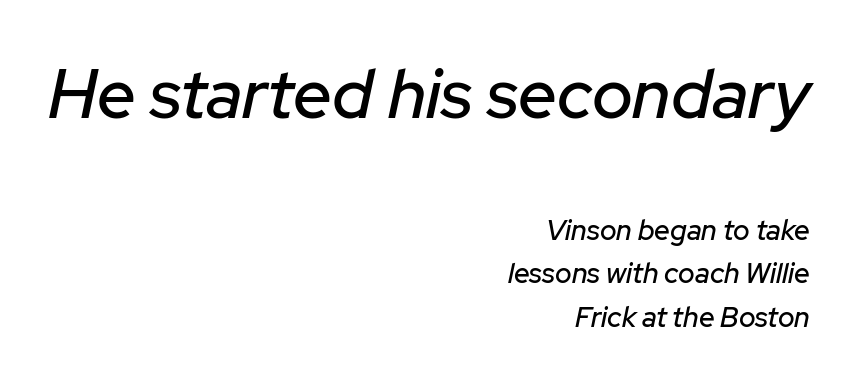
{"italic": "yes", "lean": "right", "slant_degrees": 12, "width": "normal", "stroke_contrast": "low", "x_height": "medium", "monospaced": "no", "underline": "no", "align": "right", "line_spacing": "normal", "line_spacing_ratio": 1.57, "letter_spacing": "normal", "letter_spacing_em": 0.0, "larger_block": "first", "size_ratio": 2.46, "glyph_px": 69}
